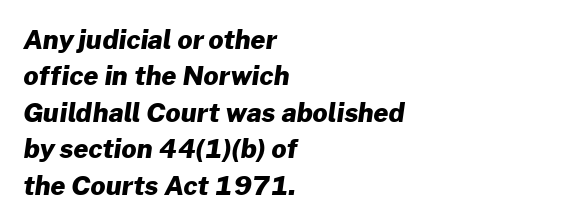
The space between consecutive lines is moderate. The paragraph has a hard left edge and a soft right edge. Descender tails drop into unmarked territory. As a designer I'd log this as weight 700, bold.
